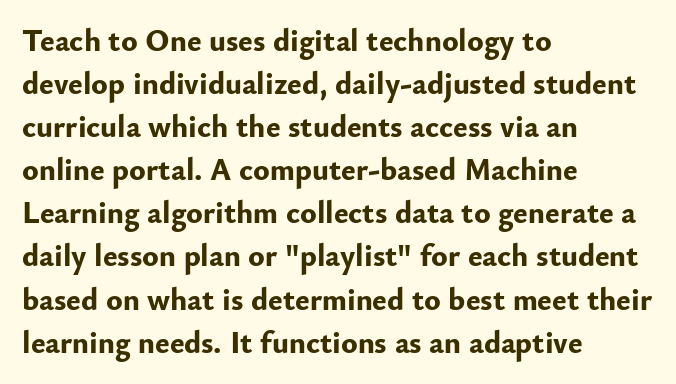
{"serif": "no", "italic": "no", "bold": "yes", "weight": "bold", "width": "normal", "stroke_contrast": "low", "x_height": "small", "monospaced": "no", "underline": "no", "align": "left", "line_spacing": "normal", "line_spacing_ratio": 1.39, "letter_spacing": "normal", "letter_spacing_em": 0.0, "glyph_px": 31}
